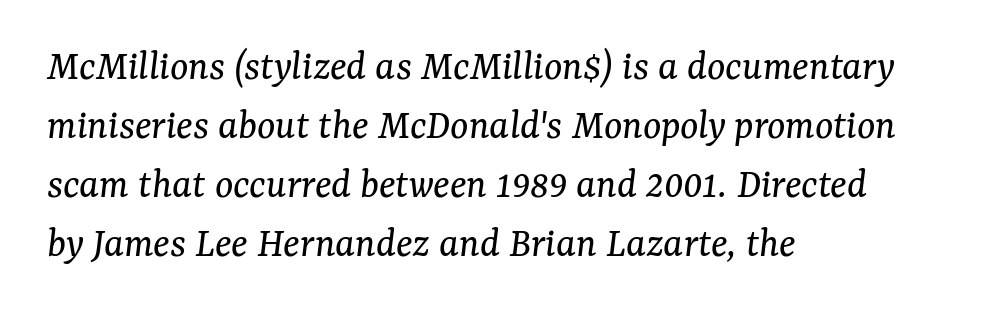
Look at the tracking — it's just the regular setting, nothing added. The lines are quadded left. What kind of face is this? One with serifs. Rule under the text: the space is simply empty. Interline gaps are of average width in this sample.
